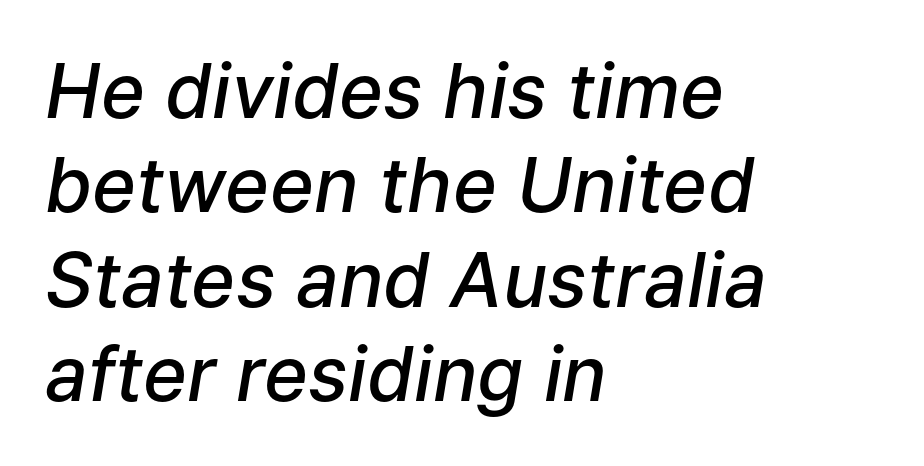
The image shows 75 px semibold type, italic (leaning right); set left-aligned, normal line spacing (1.26x), normal letter spacing, not underlined; low stroke contrast and a medium x-height.
